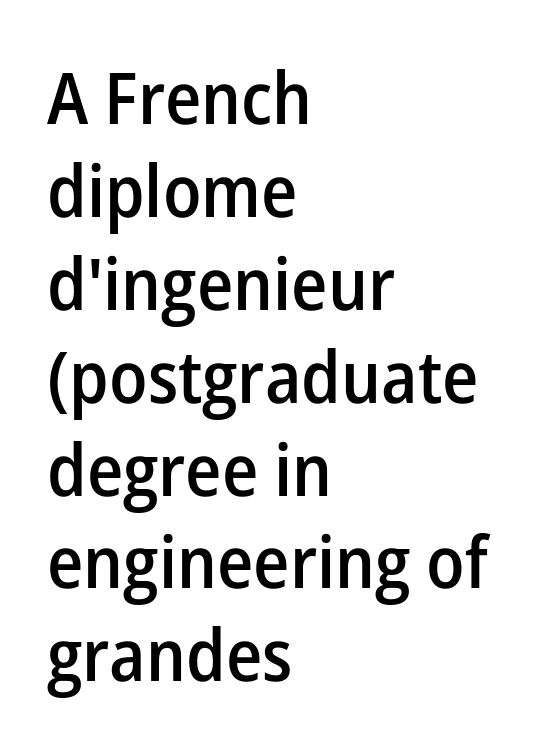
What weight is shown? A semibold, between regular and bold. The gaps between neighbouring characters are ordinary and unremarkable. Observe the absence of serifs on each vertical stroke in this sample. Vertical strokes here are truly vertical. You could not count columns in this text — the font is proportionally spaced.
